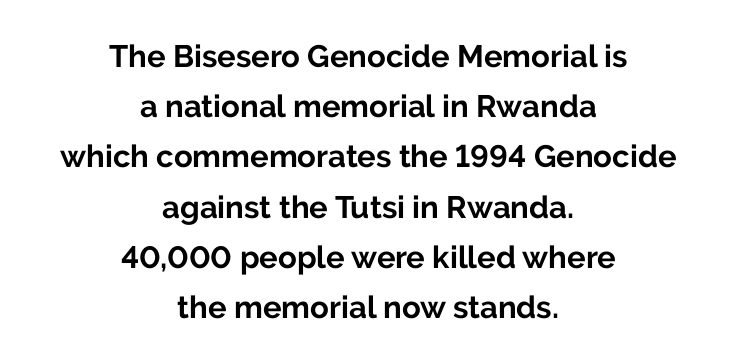
{"serif": "no", "italic": "no", "bold": "yes", "weight": "bold", "width": "normal", "stroke_contrast": "low", "x_height": "medium", "monospaced": "no", "underline": "no", "align": "center", "line_spacing": "normal", "line_spacing_ratio": 1.62, "letter_spacing": "normal", "letter_spacing_em": 0.0, "glyph_px": 31}
